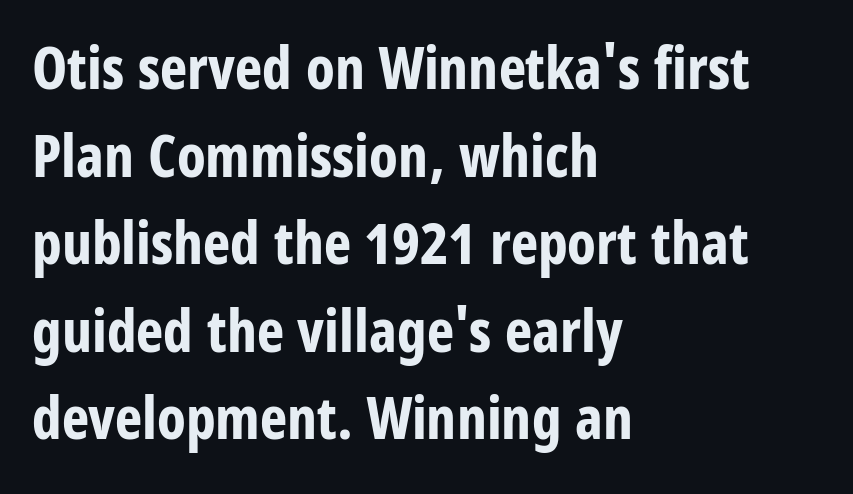
{"serif": "no", "italic": "no", "bold": "yes", "weight": "bold", "width": "condensed", "stroke_contrast": "low", "x_height": "large", "monospaced": "no", "underline": "no", "align": "left", "line_spacing": "normal", "line_spacing_ratio": 1.51, "letter_spacing": "normal", "letter_spacing_em": 0.0, "glyph_px": 58}
